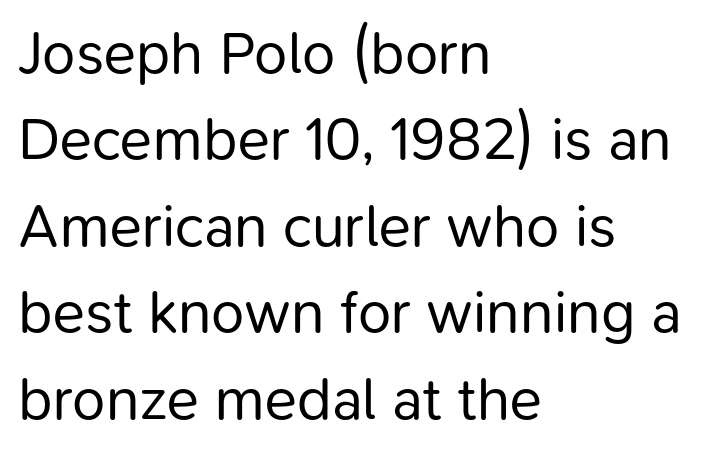
The image shows 60 px regular-weight sans-serif type, upright; set left-aligned, normal line spacing (1.44x), normal letter spacing, not underlined; low stroke contrast and a medium x-height.
